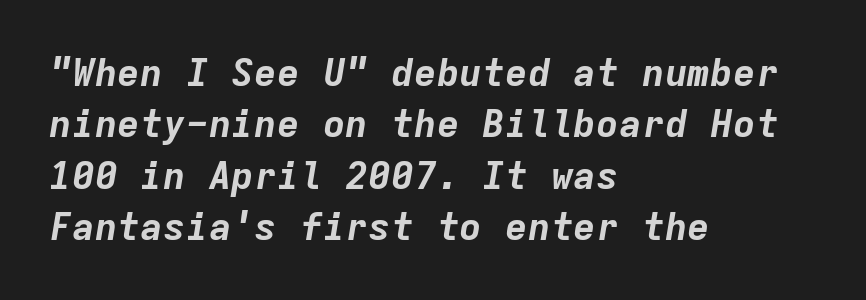
Evenly set lines give the paragraph a standard silhouette. Rule under the text: the space is simply empty. A full-strength bold gives these letters their thick strokes. Where is the straight margin? On the left. The typography opts for an oblique posture over an upright one.
